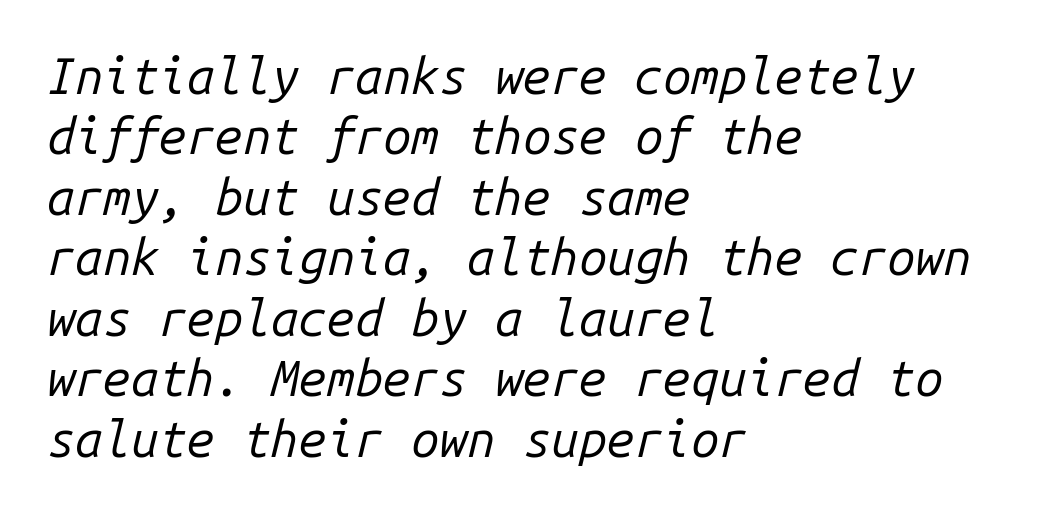
{"italic": "yes", "lean": "right", "slant_degrees": 14, "bold": "no", "weight": "regular", "width": "normal", "stroke_contrast": "low", "x_height": "medium", "monospaced": "yes", "underline": "no", "align": "left", "line_spacing_ratio": 1.21, "letter_spacing": "normal", "letter_spacing_em": 0.0, "glyph_px": 50}
